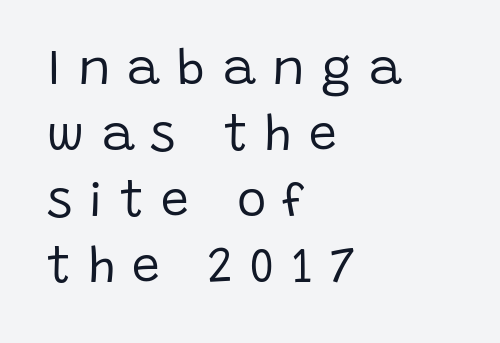
Q: Is the text bold? A: No.
Q: Is the text italic (slanted)? A: No, it is upright.
Q: Is the typeface a serif or a sans-serif typeface? A: Sans-serif.
Q: Is the text underlined? A: No.
Q: How is the paragraph aligned? A: Left-aligned.
Q: Is the spacing between letters normal or unusually wide? A: Unusually wide.
Q: Is the spacing between lines tight, normal or loose? A: Normal.
Q: Width (condensed, normal, or wide)? A: Normal.
Q: Stroke contrast? A: Low.
Q: x-height? A: Large.
Q: Monospaced? A: No.
